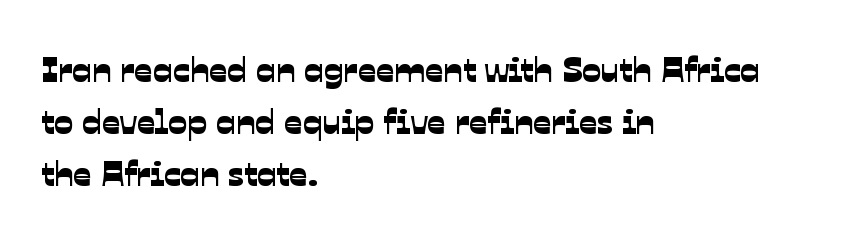
Q: Is the typeface a serif or a sans-serif typeface? A: Sans-serif.
Q: Is the text underlined? A: No.
Q: How is the paragraph aligned? A: Left-aligned.
Q: Is the spacing between letters normal or unusually wide? A: Normal.
Q: Is the spacing between lines tight, normal or loose? A: Normal.
Q: Width (condensed, normal, or wide)? A: Normal.
Q: Stroke contrast? A: Low.
Q: x-height? A: Medium.
Q: Monospaced? A: No.
